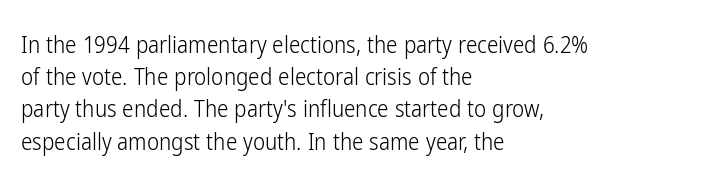
Q: Is the text bold? A: No.
Q: Is the text italic (slanted)? A: No, it is upright.
Q: Is the text underlined? A: No.
Q: How is the paragraph aligned? A: Left-aligned.
Q: Is the spacing between letters normal or unusually wide? A: Normal.
Q: Is the spacing between lines tight, normal or loose? A: Normal.
